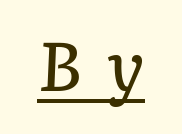
The image shows 69 px text type, italic (leaning right); set unusually wide letter spacing (+0.4 em), underlined; low stroke contrast and a medium x-height.
